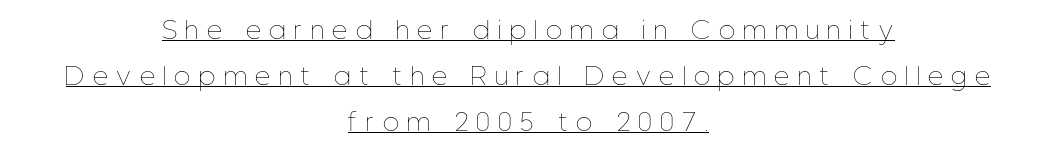
The image shows 24 px text type, upright; set centered, loose line spacing (1.92x), unusually wide letter spacing (+0.36 em), underlined.
